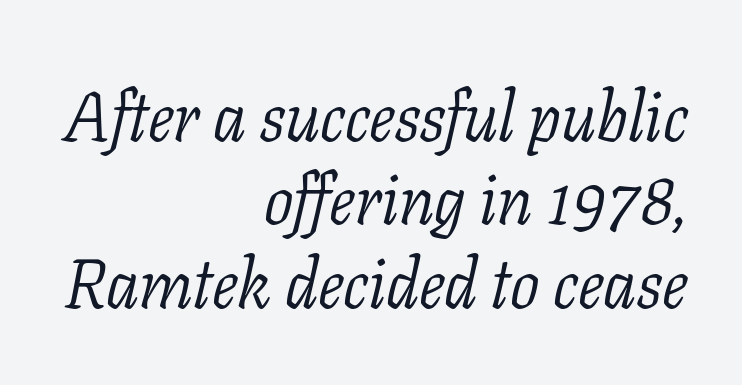
Ink coverage per letter is moderate at most. Looking at the ascenders, they clearly lean. Proportional: the letters do not fall into vertical columns. Default kerning and tracking; the words read as compact shapes. Quick note: underline off. A serif font was chosen for this passage.
